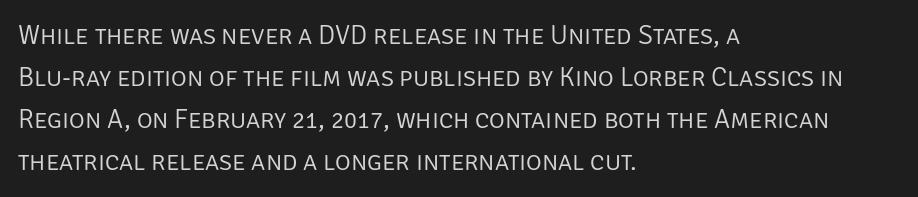
Each new line begins a customary step beneath the previous one. The passage shown is not underscored anywhere. Weight: not bold — regular or lighter. Nope, not italic — everything's standing straight. A classic flush-left, rag-right setting is used for this passage.
